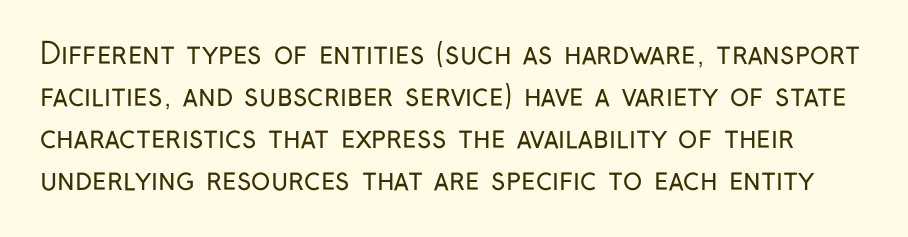
The image shows 29 px regular-weight, condensed sans-serif type, upright; set normal line spacing (1.45x), normal letter spacing, not underlined; low stroke contrast and a medium x-height.
